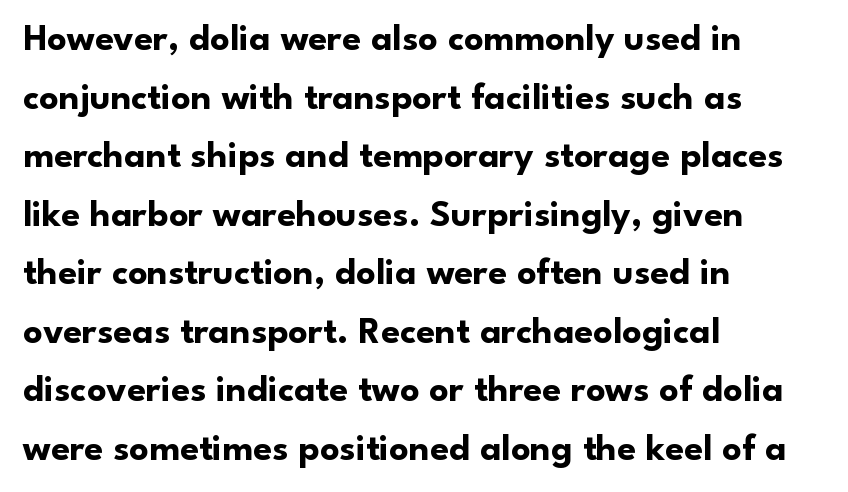
The image shows 38 px bold sans-serif type, upright; set left-aligned, normal line spacing (1.54x), normal letter spacing, not underlined; low stroke contrast and a small x-height.
